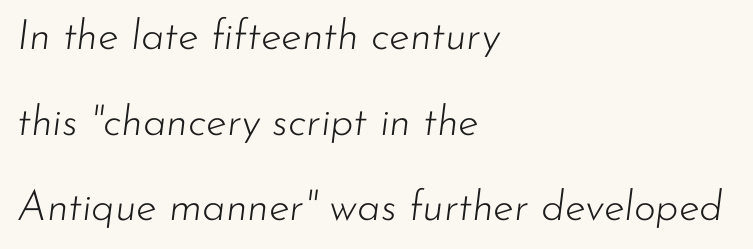
Q: Is the text bold? A: No.
Q: Is the text italic (slanted)? A: Yes, it leans right by about 7 degrees.
Q: Is the text underlined? A: No.
Q: How is the paragraph aligned? A: Left-aligned.
Q: Is the spacing between letters normal or unusually wide? A: Normal.
Q: Is the spacing between lines tight, normal or loose? A: Loose.
Q: Width (condensed, normal, or wide)? A: Normal.
Q: Stroke contrast? A: Low.
Q: x-height? A: Small.
Q: Monospaced? A: No.
